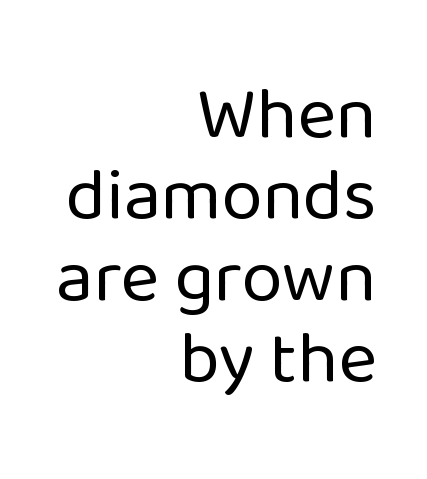
A typesetter would call this proportional, since set widths differ per character. The text was rendered using a sans face with plain stroke endings. Type without underlining. The horizontal fit of the characters is conventional and even. Reading down the column, the eye jumps only a short way to each next line. No italicization has been applied; the sample stays upright.
